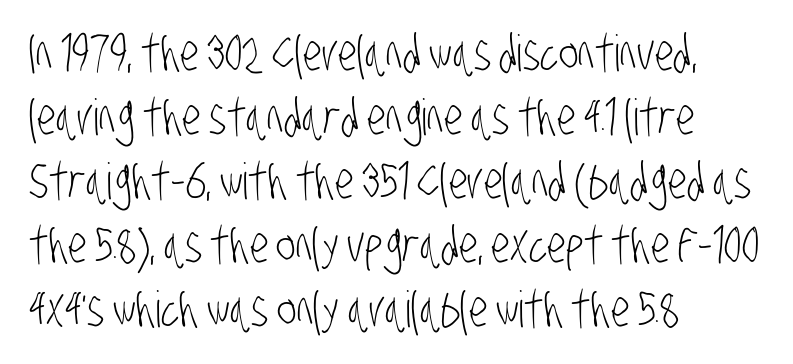
This sample has the flowing, uneven cadence of proportional lettering. These glyphs show unthickened strokes, regular width or finer. The gap between lines stays unmarked. The font family rendered here belongs to the sans-serif group. Alignment: flush left.
